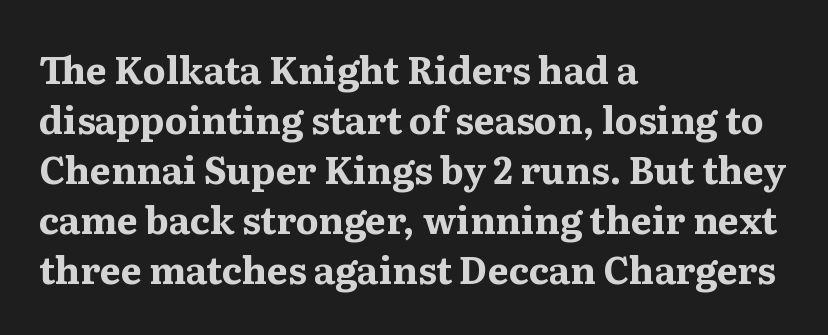
Q: Is the text bold? A: Yes.
Q: Is the text italic (slanted)? A: No, it is upright.
Q: Is the typeface a serif or a sans-serif typeface? A: Serif.
Q: Is the text underlined? A: No.
Q: How is the paragraph aligned? A: Left-aligned.
Q: Is the spacing between letters normal or unusually wide? A: Normal.
Q: Is the spacing between lines tight, normal or loose? A: Normal.
Q: Width (condensed, normal, or wide)? A: Normal.
Q: Stroke contrast? A: Medium.
Q: x-height? A: Medium.
Q: Monospaced? A: No.
